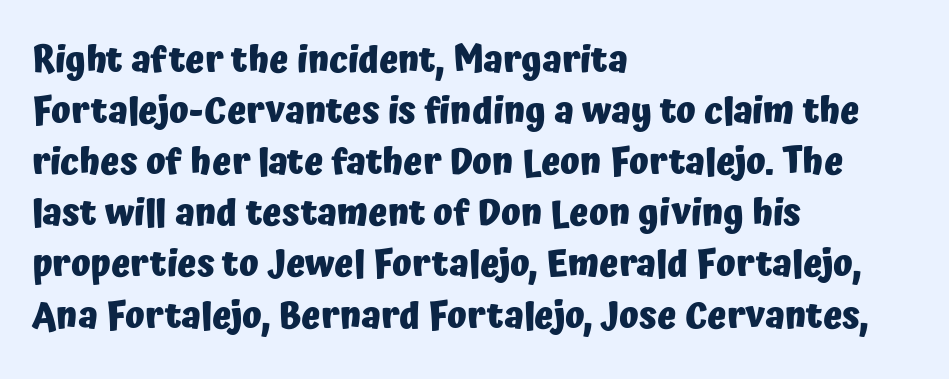
The image shows 36 px heavy sans-serif type, upright; set left-aligned, normal line spacing (1.42x), normal letter spacing, not underlined; low stroke contrast and a medium x-height.
